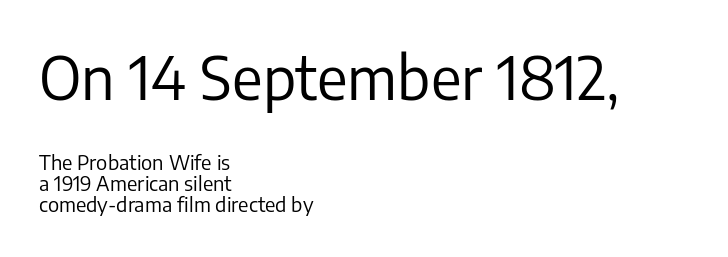
The face looks like a standard text weight, possibly lighter. Larger block? The one above; the one below is distinctly smaller. Whoever set this chose condensed vertical rhythm over breathing room. If you drew a line through each stem, it would be perfectly vertical. Spacing verdict: proportional, widths tailored to each character. How are the letters spaced? Ordinarily, with no added tracking.
